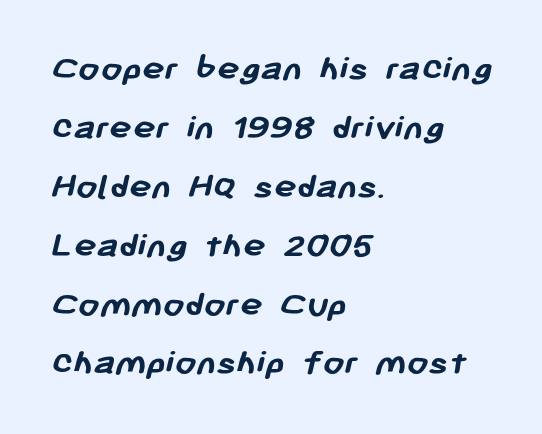
The typeface chosen for these lines omits serifs. Proportional: the letters do not fall into vertical columns. Descenders hang freely into open space. Alignment: flush left.
